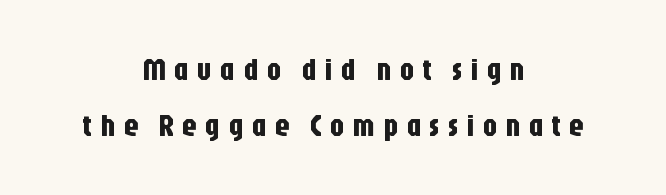
The image shows 30 px condensed sans-serif type, upright; set centered, line spacing 1.87x, unusually wide letter spacing (+0.26 em), not underlined; low stroke contrast and a large x-height.
